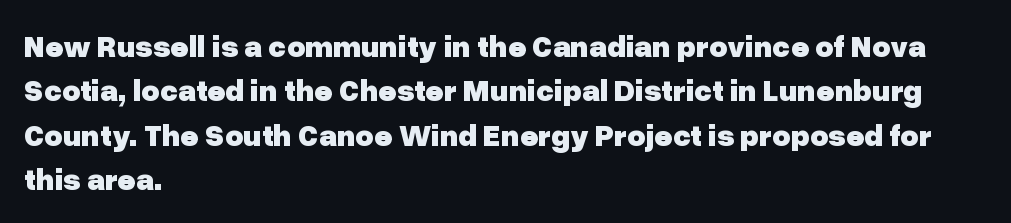
The passage shown is typed in a proportional face where columns would drift. The typesetter chose a ragged-right arrangement here. The foot of each line stays bare and open. Short note: letters normally spaced. This block has exactly the height ordinary leading produces.
